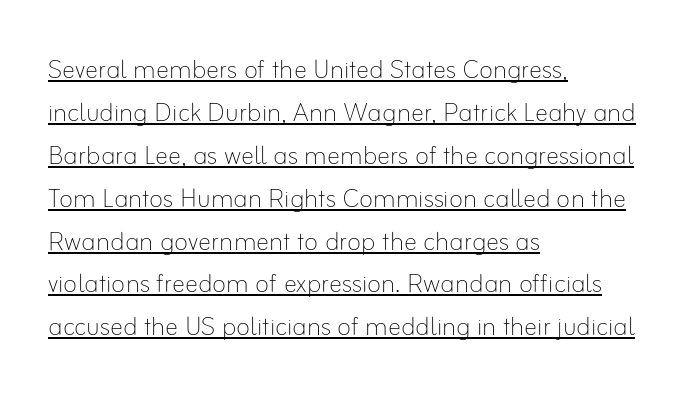
A rule runs beneath these lines of type. The tracking reads as untouched default to a designer's eye. Horizontal alignment here is leftward, the default for most running prose. Note the varied advance widths — an 'i' is clearly narrower than an 'm'. Ink coverage per letter is moderate at most. Posture: upright roman.
